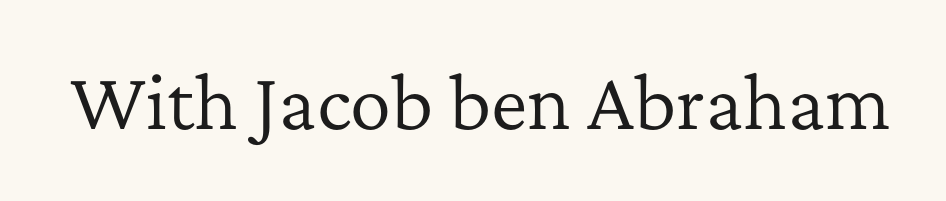
Little horizontal feet cap the strokes, marking this as serif type. These glyphs show unthickened strokes, regular width or finer. A roman cut, with each character standing at attention. Here the glyphs are tracked normally, forming tight word shapes.
